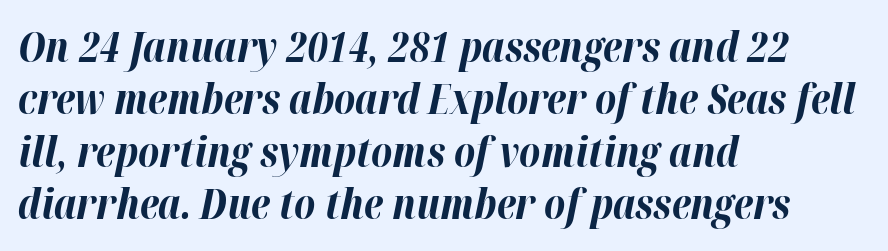
The image shows 41 px bold type, italic (leaning right); set left-aligned, normal line spacing (1.28x), normal letter spacing, not underlined; high stroke contrast and a medium x-height.
